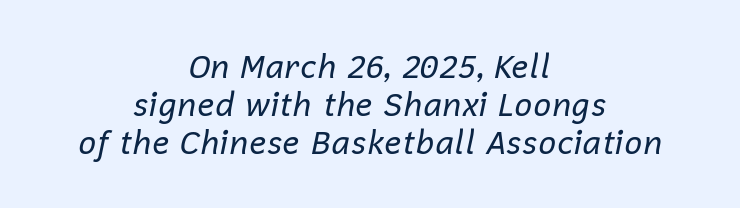
Q: Is the text bold? A: No.
Q: Is the text italic (slanted)? A: Yes, it leans right by about 12 degrees.
Q: Is the text underlined? A: No.
Q: How is the paragraph aligned? A: Centered.
Q: Is the spacing between letters normal or unusually wide? A: Normal.
Q: Width (condensed, normal, or wide)? A: Normal.
Q: Stroke contrast? A: Low.
Q: x-height? A: Medium.
Q: Monospaced? A: No.
